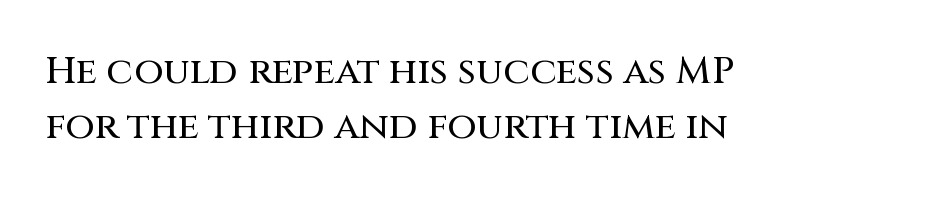
{"serif": "no", "italic": "no", "width": "normal", "stroke_contrast": "medium", "x_height": "large", "monospaced": "no", "underline": "no", "align": "left", "line_spacing": "normal", "line_spacing_ratio": 1.45, "letter_spacing": "normal", "letter_spacing_em": 0.0, "glyph_px": 38}
